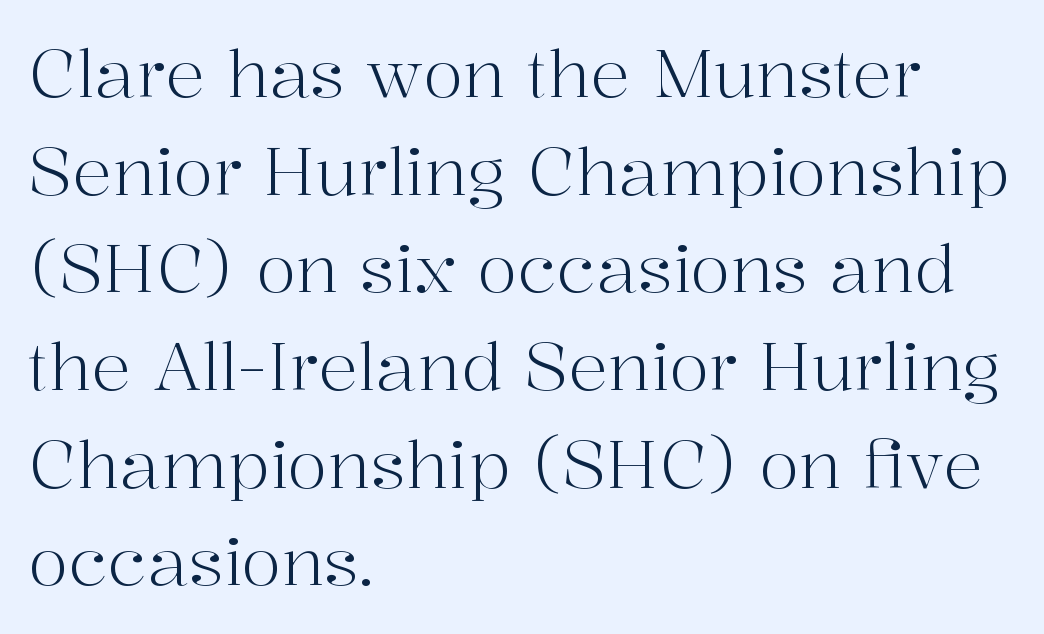
{"serif": "yes", "italic": "no", "bold": "no", "weight": "light", "width": "normal", "stroke_contrast": "high", "x_height": "medium", "monospaced": "no", "underline": "no", "align": "left", "line_spacing": "normal", "line_spacing_ratio": 1.48, "letter_spacing": "normal", "letter_spacing_em": 0.0, "glyph_px": 66}
